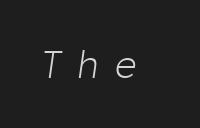
The image shows 38 px light type, italic (leaning right); set unusually wide letter spacing (+0.43 em), not underlined; low stroke contrast and a medium x-height.
